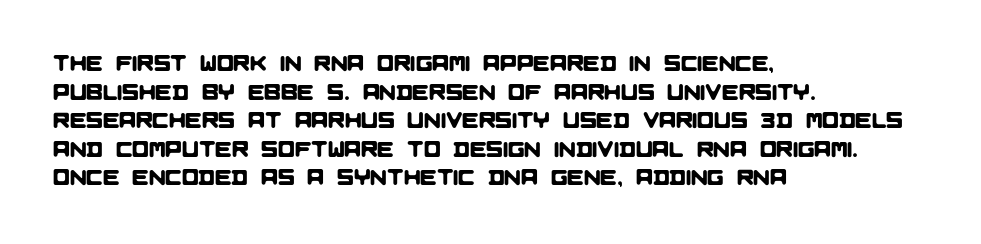
{"underline": "no", "align": "left", "line_spacing": "normal", "line_spacing_ratio": 1.3, "letter_spacing": "normal", "letter_spacing_em": 0.0, "glyph_px": 22}
